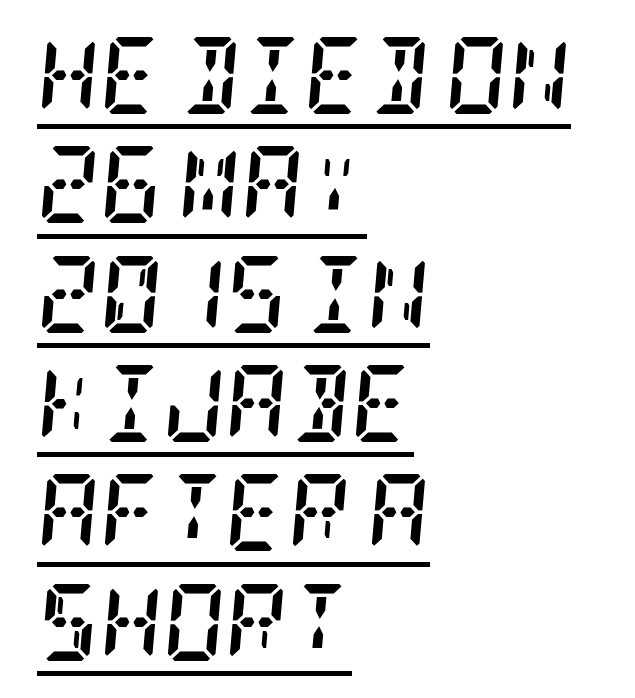
{"serif": "yes", "italic": "yes", "lean": "right", "slant_degrees": 5, "bold": "yes", "weight": "semibold", "width": "condensed", "stroke_contrast": "low", "x_height": "large", "underline": "yes", "align": "left", "line_spacing": "normal", "line_spacing_ratio": 1.42, "letter_spacing": "normal", "letter_spacing_em": 0.0, "glyph_px": 77}
